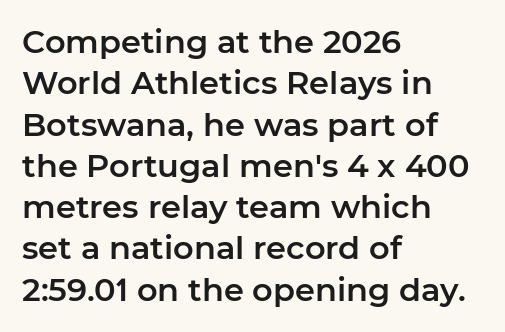
The image shows 32 px sans-serif type, upright; set left-aligned, normal line spacing (1.29x), normal letter spacing, not underlined; low stroke contrast and a medium x-height.
